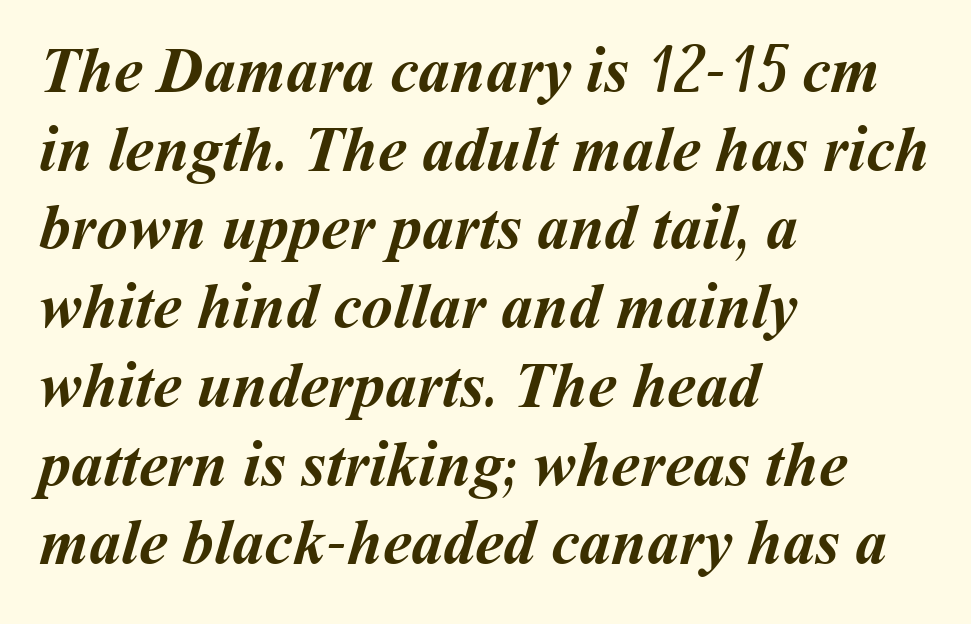
The image shows 64 px semibold type; set left-aligned, line spacing 1.23x, normal letter spacing, not underlined; medium stroke contrast and a medium x-height.
